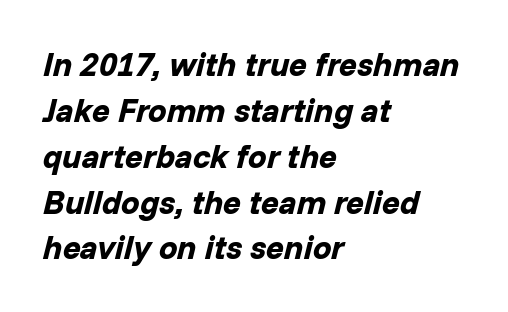
The space beneath each line is pristine and unruled. Quick note: italic. A typesetter would call this zero additional tracking. The strokes are fattened all the way to bold. The paragraph has a hard left edge and a soft right edge. Regular leading.
